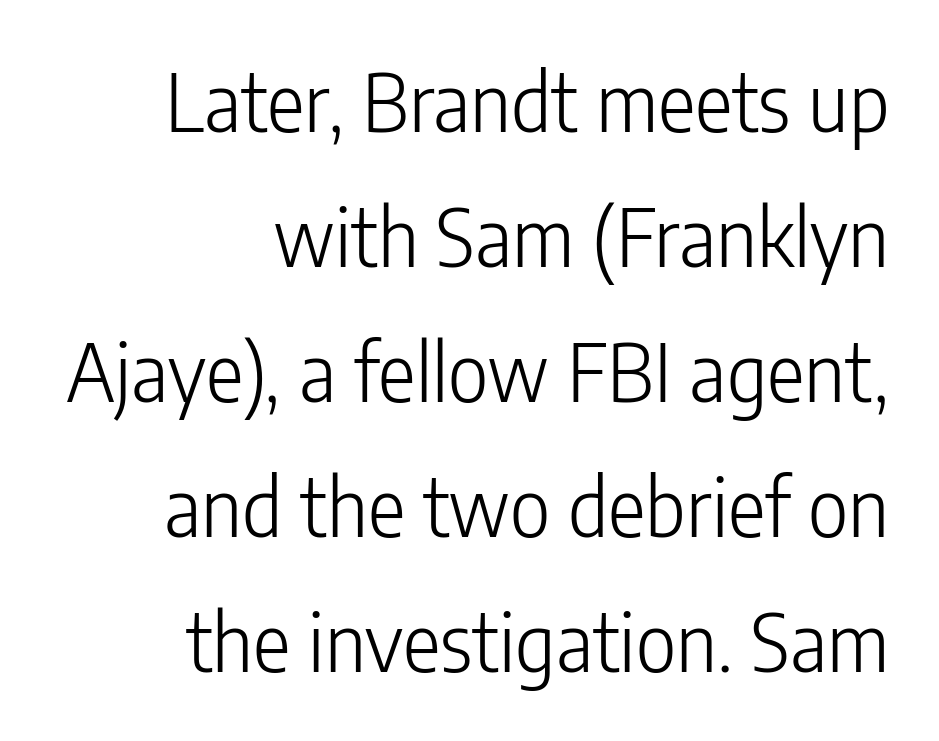
The typography opts for an upright posture over an oblique one. Nobody touched the tracking dial on this one. Beneath every word, the page is bare. The designer went with a sans here, leaving each stem footless. Stems and bowls with no extra thickness — not bold.
